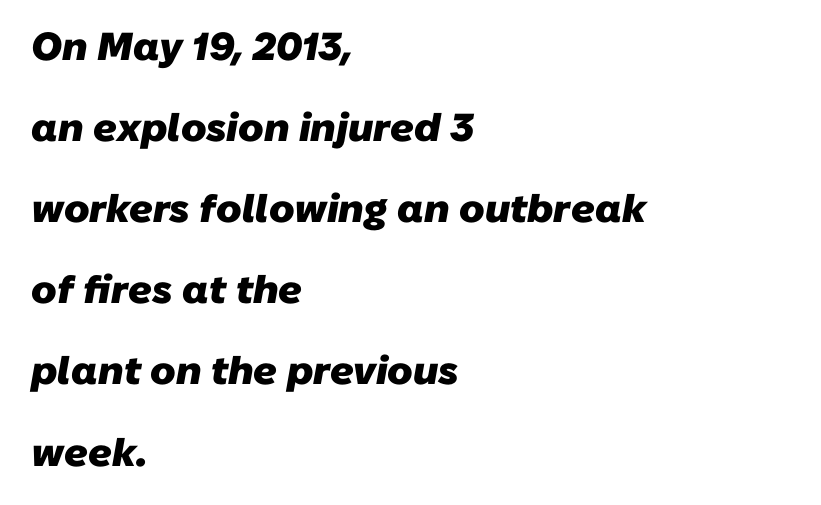
{"serif": "no", "bold": "yes", "weight": "heavy", "width": "normal", "stroke_contrast": "low", "x_height": "medium", "monospaced": "no", "underline": "no", "align": "left", "line_spacing": "loose", "line_spacing_ratio": 2.08, "letter_spacing": "normal", "letter_spacing_em": 0.0, "glyph_px": 39}
